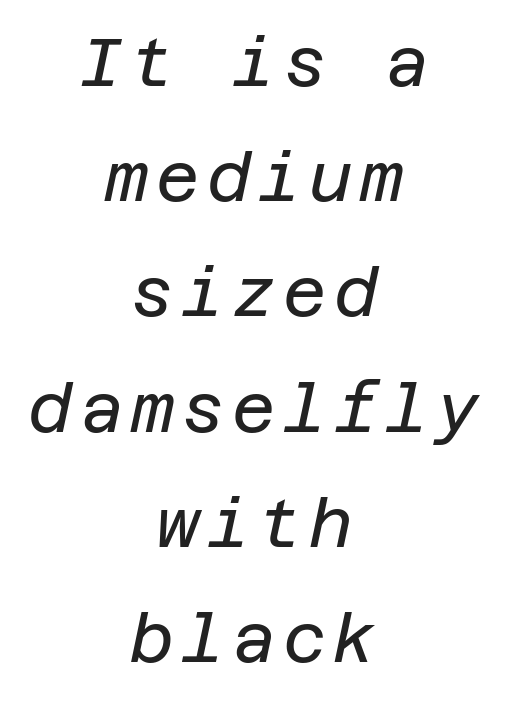
The image shows 67 px regular-weight type, italic (leaning right); set centered, line spacing 1.72x, not underlined; low stroke contrast and a large x-height.
